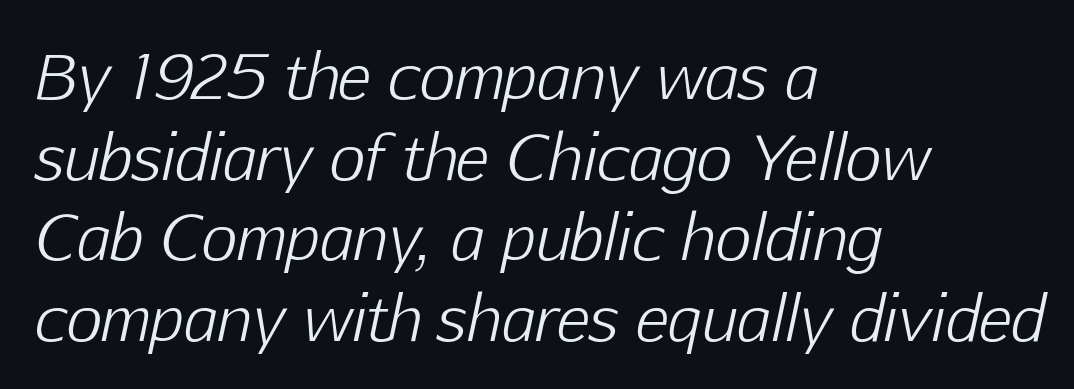
Check the space under the baseline: it is left empty. Each word holds together tightly as a unit, with standard inter-letter gaps. Slanted lettering throughout. Think of a printed novel: that variable character pitch is what you see here. Casual observation: everything's shoved over to the left.
